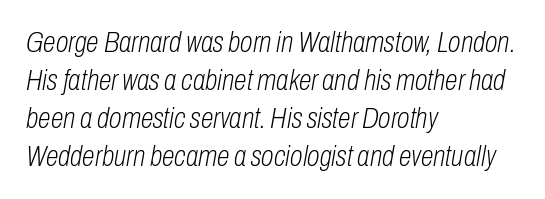
Q: Is the text bold? A: No.
Q: Is the text italic (slanted)? A: Yes, it leans right by about 10 degrees.
Q: Is the text underlined? A: No.
Q: How is the paragraph aligned? A: Left-aligned.
Q: Is the spacing between letters normal or unusually wide? A: Normal.
Q: Is the spacing between lines tight, normal or loose? A: Normal.
Q: Width (condensed, normal, or wide)? A: Condensed.
Q: Stroke contrast? A: Low.
Q: x-height? A: Medium.
Q: Monospaced? A: No.
